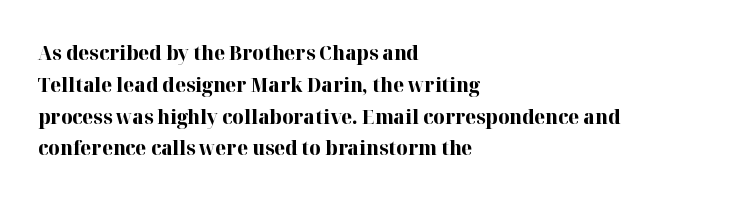
The image shows 20 px bold type, upright; set left-aligned, normal line spacing (1.59x), normal letter spacing, not underlined.
